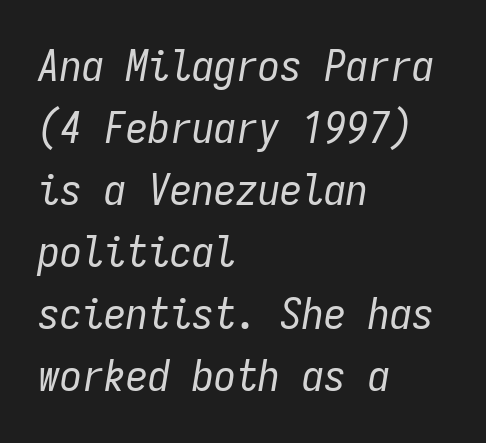
{"italic": "yes", "lean": "right", "slant_degrees": 9, "bold": "no", "weight": "regular", "width": "condensed", "stroke_contrast": "low", "x_height": "medium", "monospaced": "yes", "underline": "no", "align": "left", "line_spacing": "normal", "line_spacing_ratio": 1.41, "letter_spacing": "normal", "letter_spacing_em": 0.0, "glyph_px": 44}
